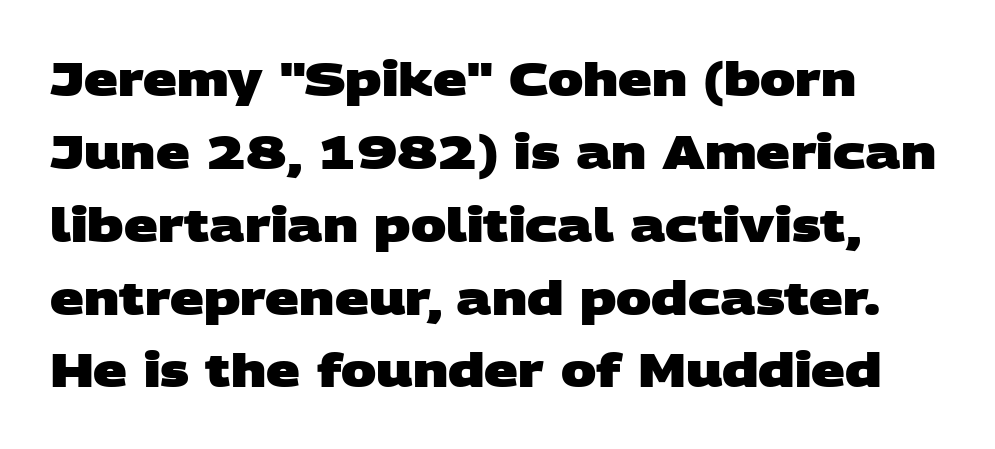
Q: Is the text bold? A: Yes.
Q: Is the typeface a serif or a sans-serif typeface? A: Sans-serif.
Q: Is the text underlined? A: No.
Q: Is the spacing between letters normal or unusually wide? A: Normal.
Q: Is the spacing between lines tight, normal or loose? A: Normal.
Q: Width (condensed, normal, or wide)? A: Wide.
Q: Stroke contrast? A: Low.
Q: x-height? A: Large.
Q: Monospaced? A: No.
